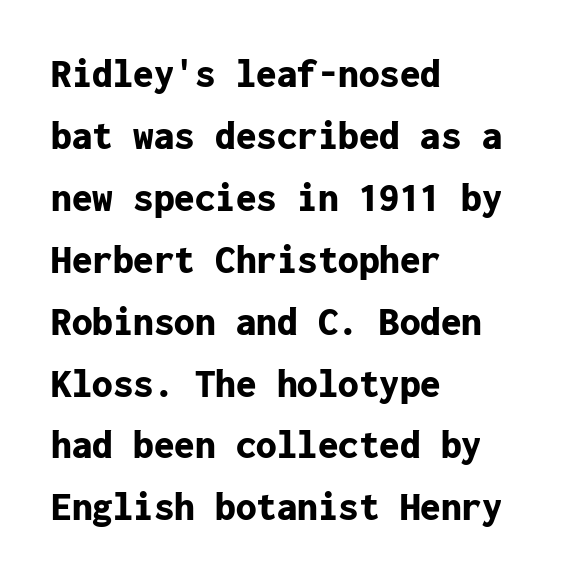
This rendering features lettering with no underline. The type sits square on the baseline with zero lean. These lines stack with their left ends in a neat column. Fixed-width glyphs throughout — classic coding-font behaviour. Nothing sits at the stroke ends, so this counts as sans-serif. The font is running at its bold setting.
